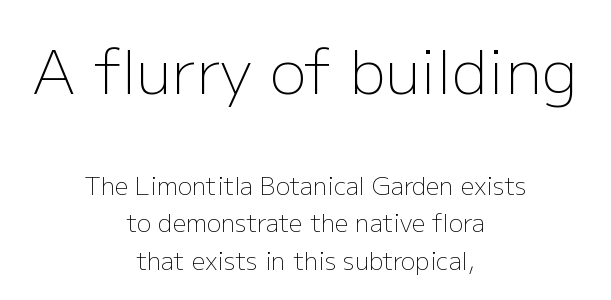
{"serif": "no", "italic": "no", "bold": "no", "weight": "light", "width": "normal", "stroke_contrast": "low", "x_height": "medium", "monospaced": "no", "underline": "no", "align": "center", "line_spacing": "normal", "line_spacing_ratio": 1.56, "letter_spacing": "normal", "letter_spacing_em": 0.0, "larger_block": "first", "size_ratio": 2.54, "glyph_px": 61}
